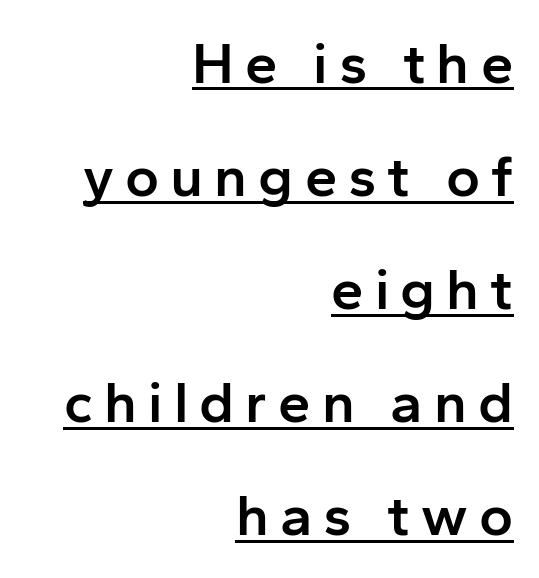
Interline gaps are noticeably wide in this sample. Casual observation: everything's shoved over to the right. Do the letters lean? They stand straight. Character widths vary here, with narrow letters taking less room than wide ones.
